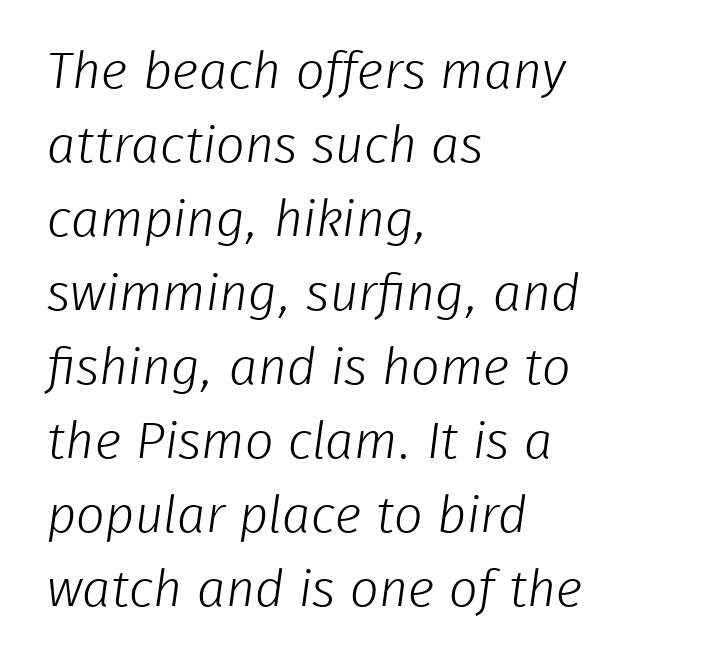
The image shows 51 px light sans-serif type; set left-aligned, normal line spacing (1.45x), normal letter spacing, not underlined; low stroke contrast and a medium x-height.
